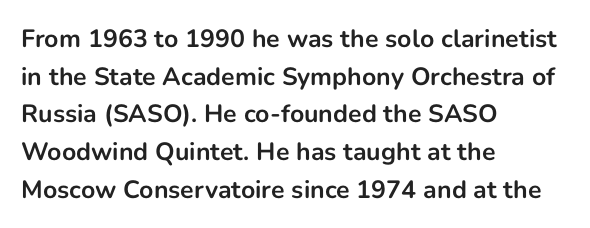
The image shows 25 px bold type, upright; set left-aligned, normal line spacing (1.51x), normal letter spacing, not underlined.
